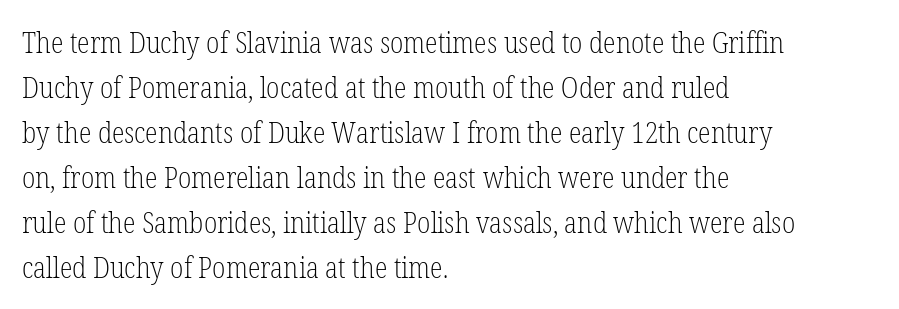
The image shows 29 px light, condensed serif type, upright; set left-aligned, normal line spacing (1.55x), normal letter spacing, not underlined; low stroke contrast and a medium x-height.
